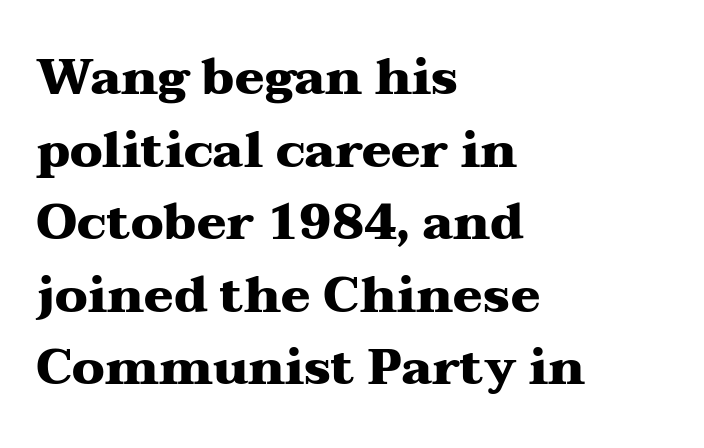
It's the straight-up-and-down kind of type. Visually the block forms a straight wall on the left and a jagged coastline on the right. Vertically, the passage feels balanced, rows spaced as you'd expect. The string is rendered with underlining switched off.
